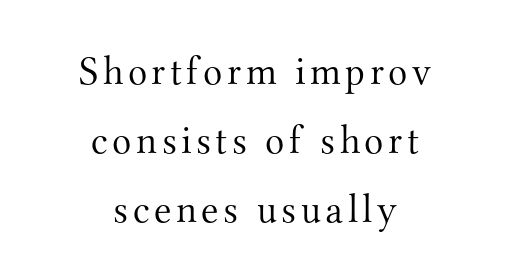
Is the type heavy? It reads as light-to-regular instead. A centered setting, common on invitations and titles, is used for this passage. Bare-footed words on every line. This is the regular roman posture of the typeface.
